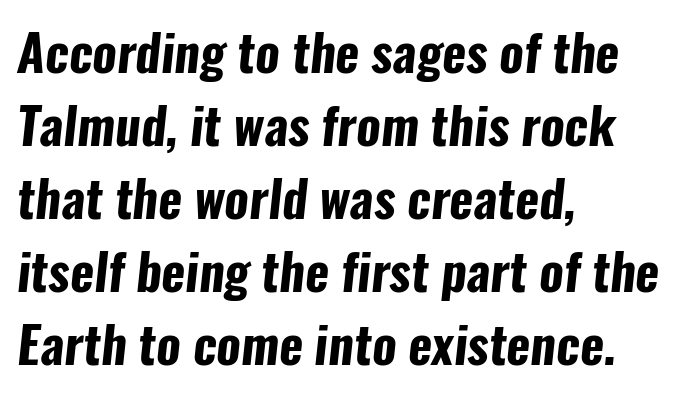
Decoration check: the copy has no underline. A typesetter would call this leading conventional body-copy spacing. The type family on display is of the sans-serif kind. The type is set solid horizontally, with unmodified tracking. Notice how thick the strokes are: this is what a full bold looks like.
